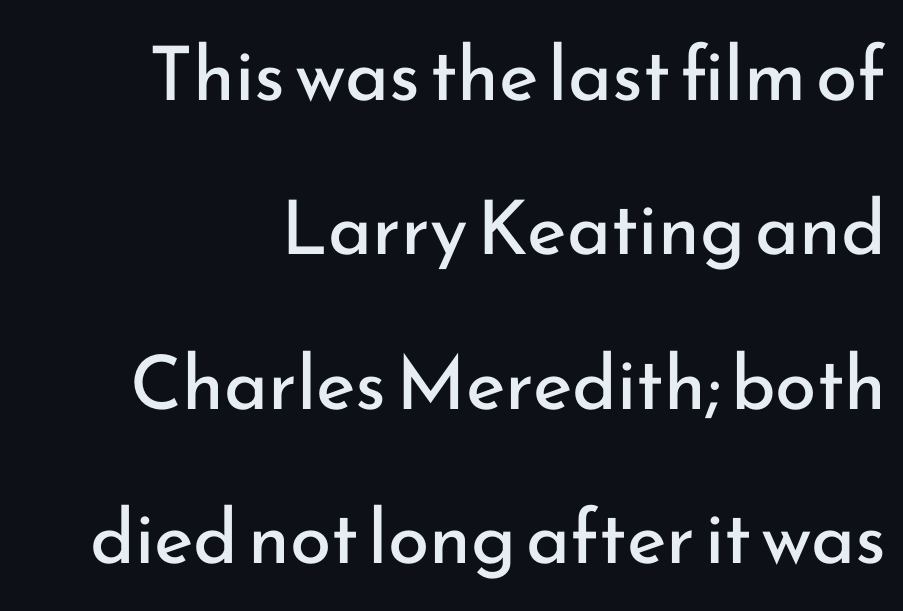
The image shows 75 px regular-weight sans-serif type, upright; set right-aligned, loose line spacing (2.06x), normal letter spacing, not underlined; low stroke contrast and a small x-height.
